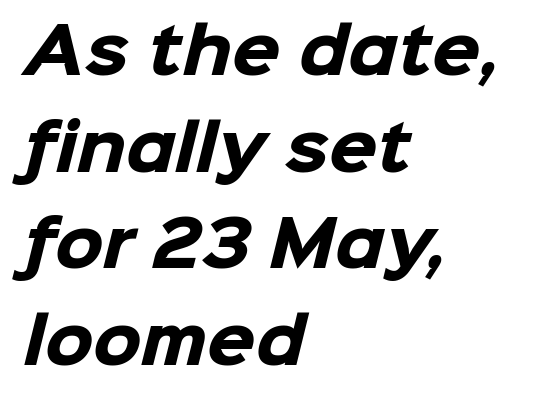
Set as a true bold cut, around the 700 mark. The type is set solid horizontally, with unmodified tracking. No word sits above an underline. Note the varied advance widths — an 'i' is clearly narrower than an 'm'. Rows of type keep a routine distance in the vertical direction.
